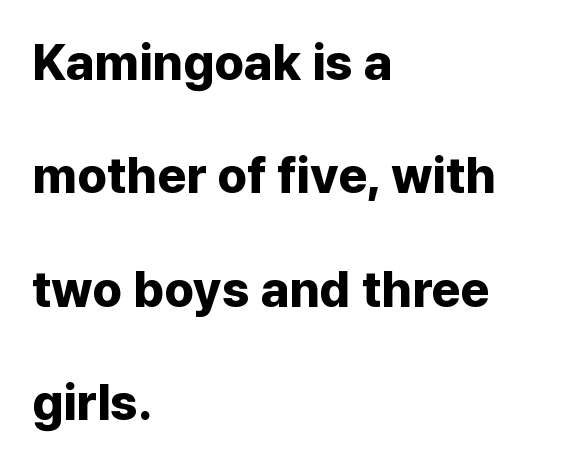
The image shows 50 px bold sans-serif type, upright; set left-aligned, loose line spacing (2.27x), normal letter spacing, not underlined; low stroke contrast and a medium x-height.
